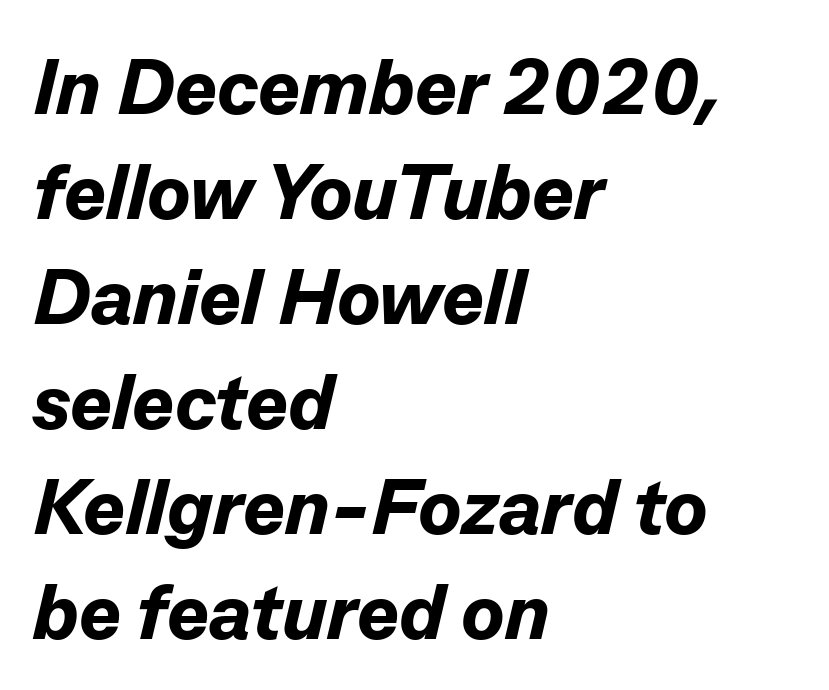
Q: Is the text bold? A: Yes.
Q: Is the text italic (slanted)? A: Yes, it leans right by about 13 degrees.
Q: Is the text underlined? A: No.
Q: How is the paragraph aligned? A: Left-aligned.
Q: Is the spacing between letters normal or unusually wide? A: Normal.
Q: Is the spacing between lines tight, normal or loose? A: Normal.
Q: Width (condensed, normal, or wide)? A: Normal.
Q: Stroke contrast? A: Low.
Q: x-height? A: Medium.
Q: Monospaced? A: No.
